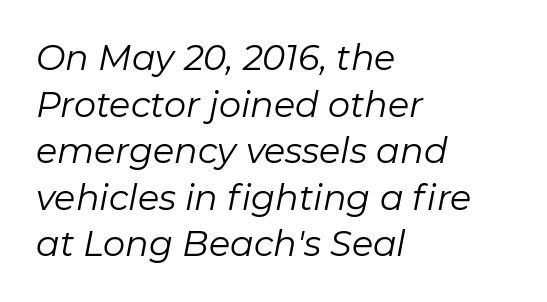
The image shows 35 px regular-weight type, italic (leaning right); set left-aligned, normal line spacing (1.33x), normal letter spacing, not underlined; low stroke contrast and a medium x-height.
